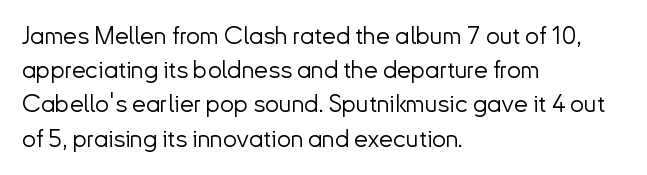
Q: Is the text bold? A: No.
Q: Is the text italic (slanted)? A: No, it is upright.
Q: Is the text underlined? A: No.
Q: How is the paragraph aligned? A: Left-aligned.
Q: Is the spacing between letters normal or unusually wide? A: Normal.
Q: Is the spacing between lines tight, normal or loose? A: Normal.
